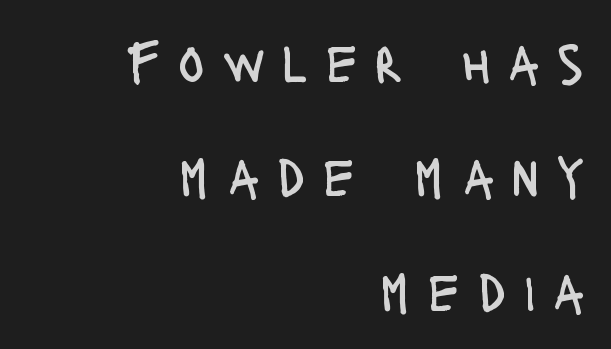
{"serif": "no", "italic": "no", "bold": "no", "weight": "regular", "width": "condensed", "stroke_contrast": "low", "x_height": "large", "monospaced": "no", "underline": "no", "align": "right", "line_spacing": "loose", "line_spacing_ratio": 2.08, "letter_spacing": "wide", "letter_spacing_em": 0.32, "glyph_px": 55}
